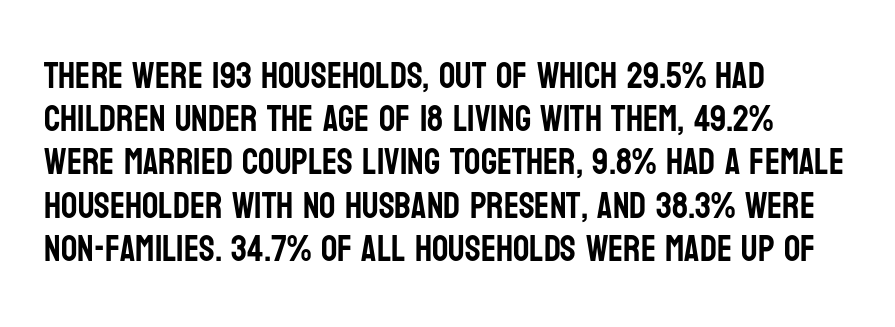
{"serif": "no", "italic": "no", "width": "condensed", "stroke_contrast": "low", "x_height": "large", "monospaced": "no", "underline": "no", "align": "left", "line_spacing_ratio": 1.2, "letter_spacing": "normal", "letter_spacing_em": 0.0, "glyph_px": 36}
